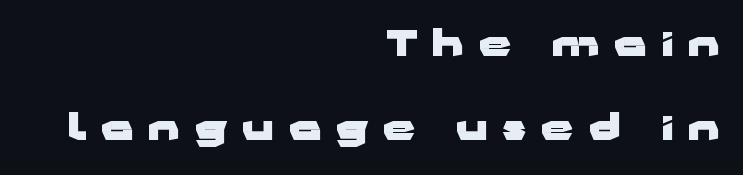
Observe the absence of serifs on each vertical stroke in this sample. The rendering uses a bold face; every stroke is thick and dark. A typesetter would mark this as roman, not italic. The letterforms stand isolated, each surrounded by extra space.
